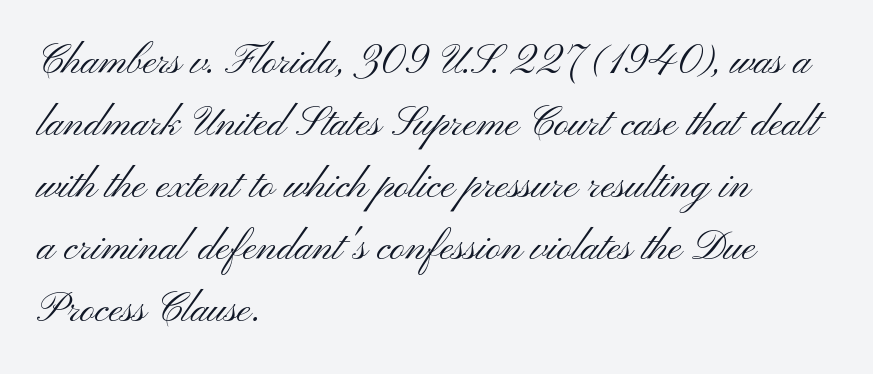
The image shows 41 px light, wide sans-serif type; set left-aligned, normal line spacing (1.51x), normal letter spacing, not underlined; medium stroke contrast and a small x-height.
